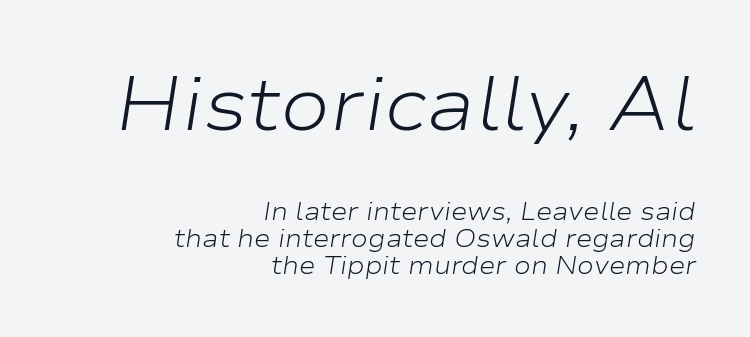
{"italic": "yes", "lean": "right", "slant_degrees": 9, "bold": "no", "weight": "light", "width": "wide", "stroke_contrast": "low", "x_height": "medium", "monospaced": "no", "underline": "no", "align": "right", "line_spacing": "tight", "line_spacing_ratio": 1.07, "letter_spacing": "normal", "letter_spacing_em": 0.0, "larger_block": "first", "size_ratio": 3.0, "glyph_px": 75}
